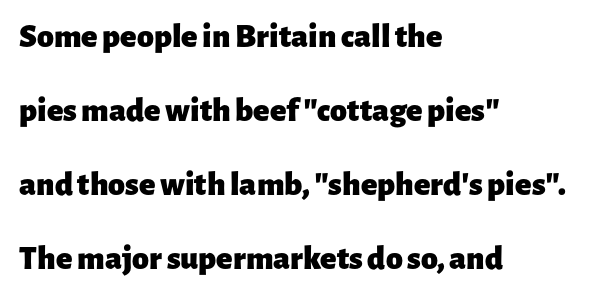
The image shows 34 px heavy sans-serif type, upright; set left-aligned, loose line spacing (2.18x), normal letter spacing, not underlined; low stroke contrast and a medium x-height.
